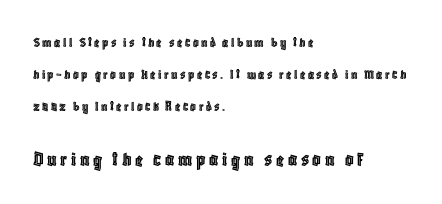
Typeset ragged right — the left edge is the straight one. The axis of the letterforms is exactly vertical. Rule under the text: the space is simply empty. Compare the two chunks: the lower has the greater cap height. Reading down the column, the eye jumps a long way to each next line.
